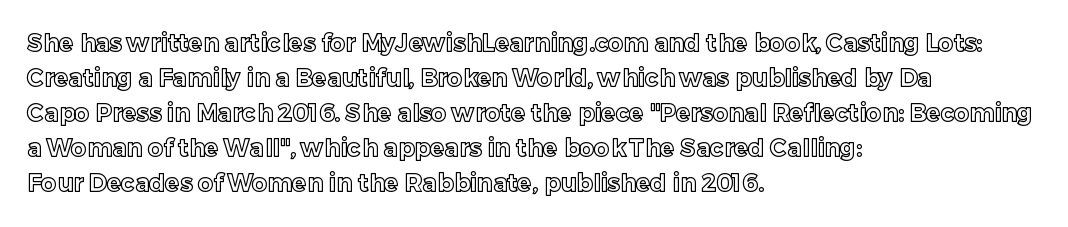
Style check: upright. The designer left line spacing at the default. Casual observation: everything's shoved over to the left. Tracking here is standard; glyphs follow each other at the usual distance. The foot of each line stays bare and open.
